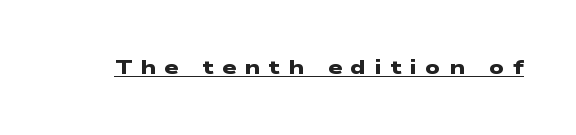
Q: Is the text bold? A: Yes.
Q: Is the text underlined? A: Yes.
Q: Is the spacing between letters normal or unusually wide? A: Unusually wide.
